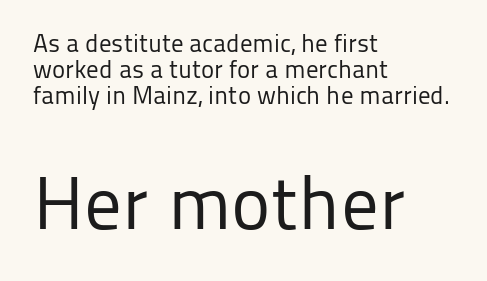
A typesetter would call this leading minimal, almost set solid. These lines are set flush left with a ragged right edge. Think of a printed novel: that variable character pitch is what you see here. Each row of text sits above clean, open space.
